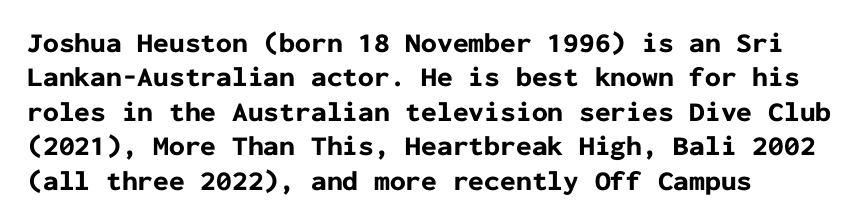
Tracking value appears to be zero — textbook default spacing. Reading down the block, your eye returns to a fixed left position each line. Observe the absence of serifs on each vertical stroke in this sample. The letters march in equal steps, a hallmark of fixed-pitch type. The typesetting leans heavy: a genuine bold.
